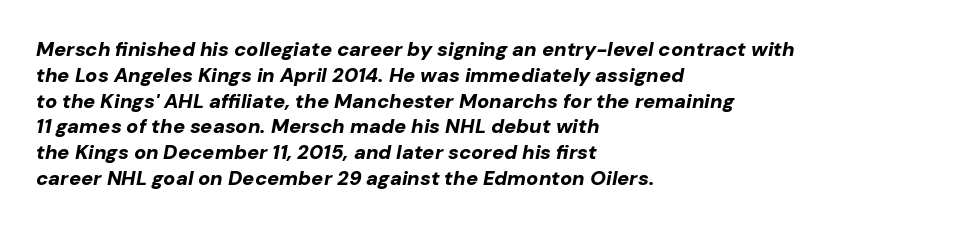
The image shows 20 px bold type, italic (leaning right); set left-aligned, normal line spacing (1.29x), normal letter spacing, not underlined.
